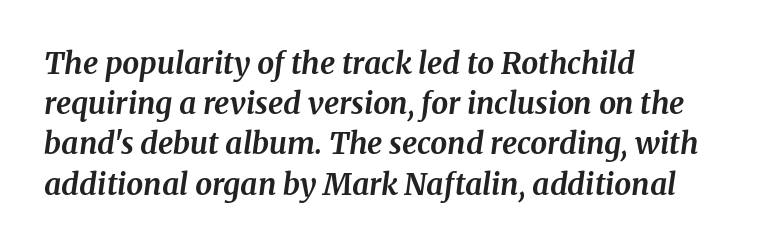
Q: Is the text bold? A: Yes.
Q: Is the text italic (slanted)? A: Yes, it leans right by about 8 degrees.
Q: Is the typeface a serif or a sans-serif typeface? A: Serif.
Q: Is the text underlined? A: No.
Q: How is the paragraph aligned? A: Left-aligned.
Q: Is the spacing between letters normal or unusually wide? A: Normal.
Q: Is the spacing between lines tight, normal or loose? A: Normal.
Q: Width (condensed, normal, or wide)? A: Normal.
Q: Stroke contrast? A: Medium.
Q: x-height? A: Medium.
Q: Monospaced? A: No.
